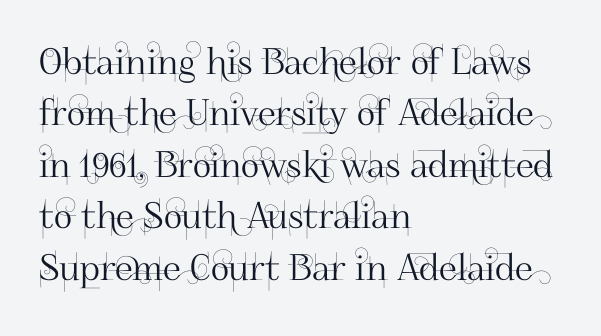
Q: Is the text italic (slanted)? A: No, it is upright.
Q: Is the typeface a serif or a sans-serif typeface? A: Sans-serif.
Q: Is the text underlined? A: No.
Q: How is the paragraph aligned? A: Left-aligned.
Q: Is the spacing between letters normal or unusually wide? A: Normal.
Q: Is the spacing between lines tight, normal or loose? A: Normal.
Q: Width (condensed, normal, or wide)? A: Normal.
Q: Stroke contrast? A: High.
Q: x-height? A: Small.
Q: Monospaced? A: No.
